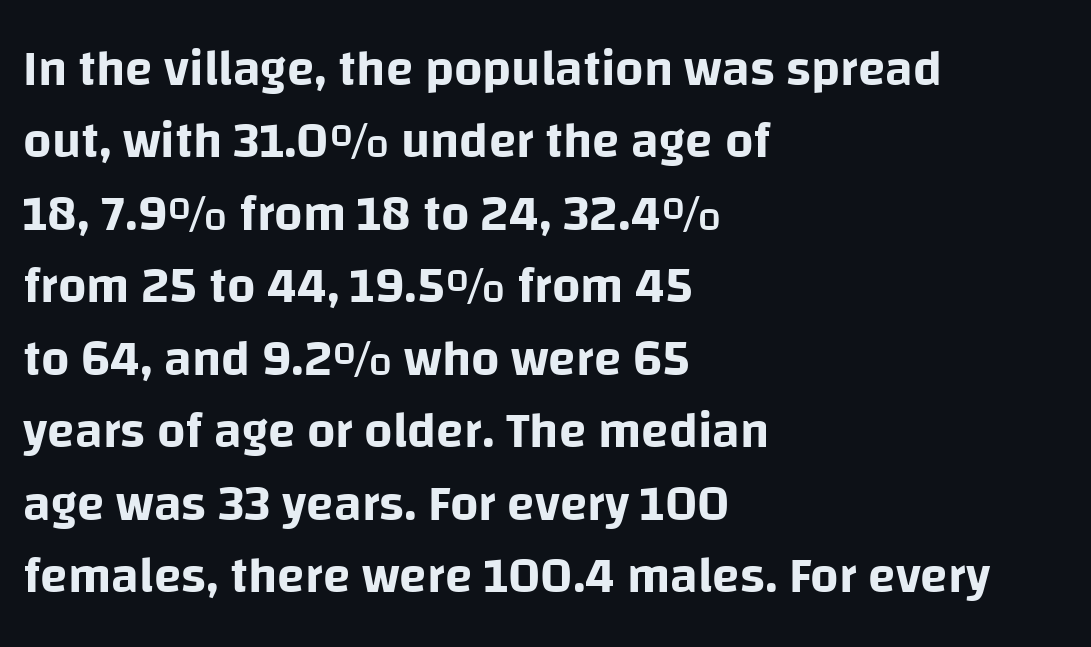
Note the varied advance widths — an 'i' is clearly narrower than an 'm'. The paragraph shown leans on its left margin. Regarding leading, the lines here are spaced in the standard way. The tracking reads as untouched default to a designer's eye. You can tell it's not italic because the verticals are truly vertical. This is sans-serif lettering, the kind often seen on screens and signage.
